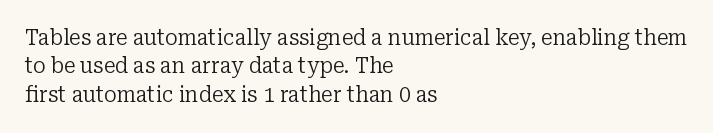
{"italic": "no", "bold": "no", "underline": "no", "align": "left", "line_spacing": "normal", "line_spacing_ratio": 1.35, "letter_spacing": "normal", "letter_spacing_em": 0.0, "glyph_px": 21}
